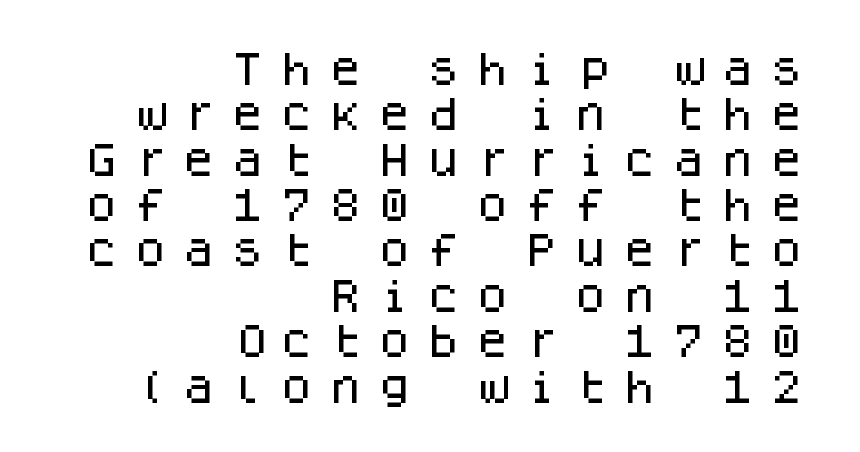
{"serif": "no", "italic": "no", "width": "normal", "stroke_contrast": "low", "x_height": "large", "monospaced": "yes", "underline": "no", "align": "right", "line_spacing": "normal", "line_spacing_ratio": 1.26, "letter_spacing": "wide", "letter_spacing_em": 0.36, "glyph_px": 36}
